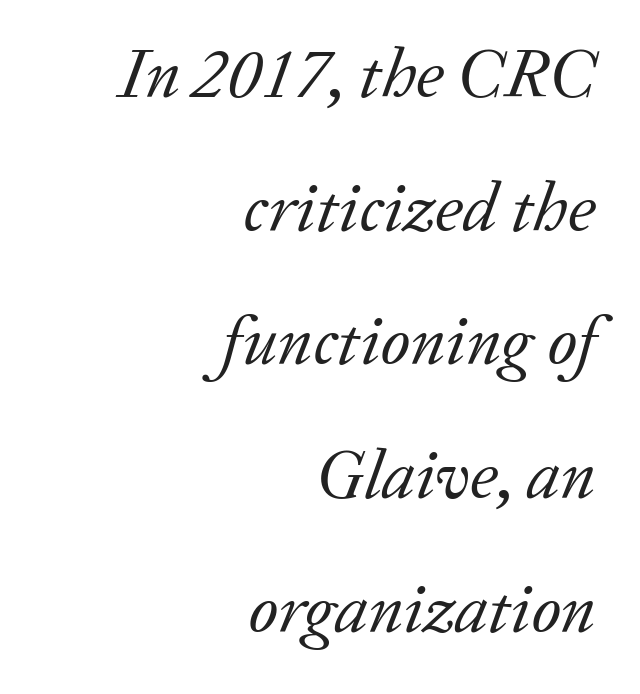
The image shows 70 px regular-weight serif type, italic (leaning right); set right-aligned, loose line spacing (1.91x), normal letter spacing, not underlined; low stroke contrast and a medium x-height.
